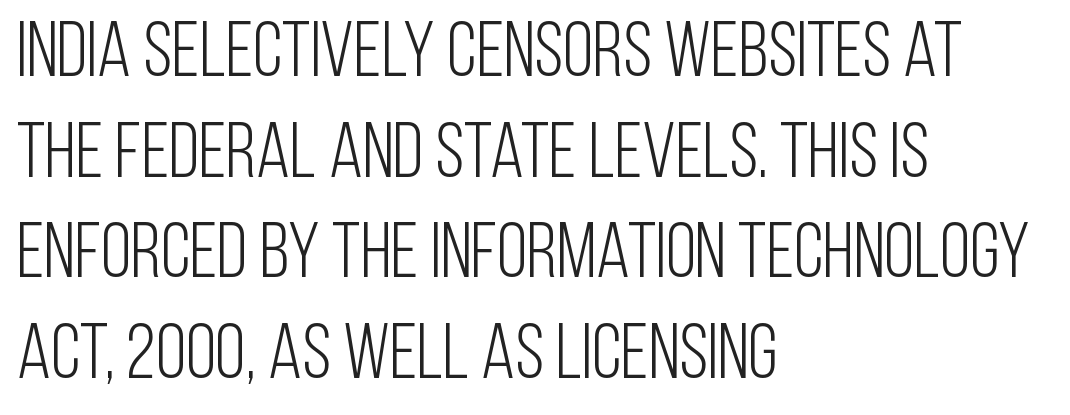
{"serif": "no", "italic": "no", "bold": "no", "weight": "light", "width": "condensed", "stroke_contrast": "low", "x_height": "large", "monospaced": "no", "underline": "no", "align": "left", "line_spacing": "normal", "line_spacing_ratio": 1.29, "letter_spacing": "normal", "letter_spacing_em": 0.0, "glyph_px": 78}
